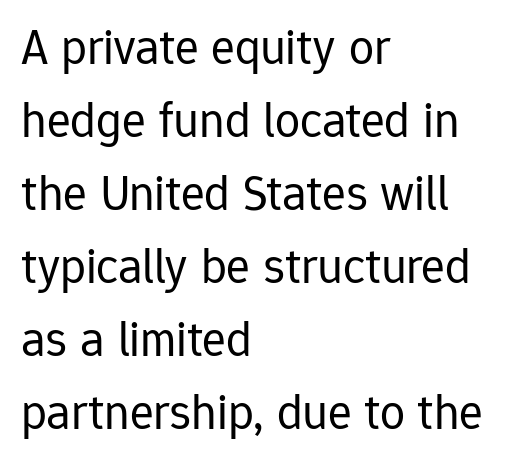
{"serif": "no", "italic": "no", "bold": "no", "weight": "regular", "width": "normal", "stroke_contrast": "low", "x_height": "medium", "monospaced": "no", "underline": "no", "align": "left", "line_spacing": "normal", "line_spacing_ratio": 1.46, "letter_spacing": "normal", "letter_spacing_em": 0.0, "glyph_px": 50}
